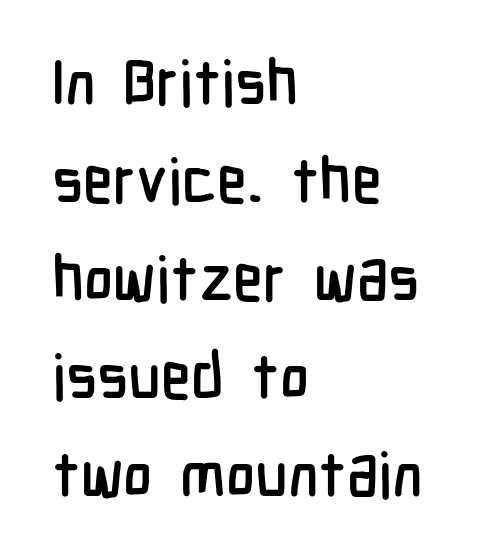
Grotesque or geometric, the face here clearly has no serifs. If you measured baseline to baseline, you'd find a middling distance. Each letter keeps its own natural width here, so spacing adapts to shape. In CSS terms this would be text-align: left. Has an underline been added? It has not. Words appear dense and cohesive because spacing is normal.
